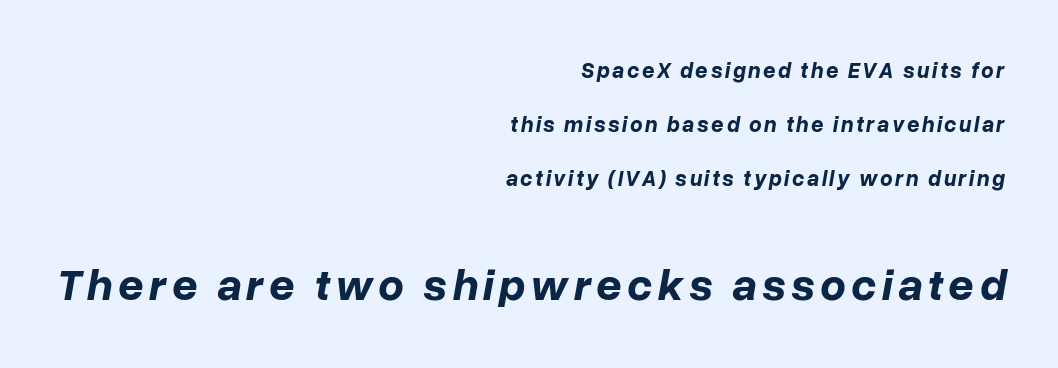
Q: Is the text bold? A: Yes.
Q: Is the text italic (slanted)? A: Yes, it leans right by about 10 degrees.
Q: Is the text underlined? A: No.
Q: How is the paragraph aligned? A: Right-aligned.
Q: Is the spacing between lines tight, normal or loose? A: Loose.
Q: Which block of text is set in a larger size, the first (top) or the second (bottom)? A: The second (bottom) one.
Q: Width (condensed, normal, or wide)? A: Normal.
Q: Stroke contrast? A: Low.
Q: x-height? A: Medium.
Q: Monospaced? A: No.
